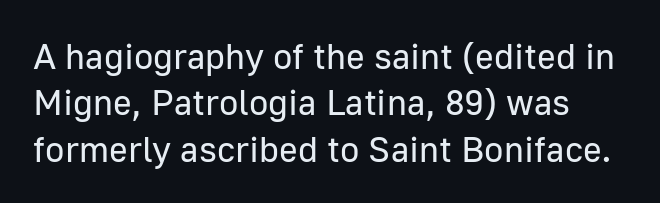
{"serif": "no", "italic": "no", "bold": "no", "weight": "regular", "width": "normal", "stroke_contrast": "low", "x_height": "medium", "monospaced": "no", "underline": "no", "line_spacing": "normal", "line_spacing_ratio": 1.29, "letter_spacing": "normal", "letter_spacing_em": 0.0, "glyph_px": 36}
